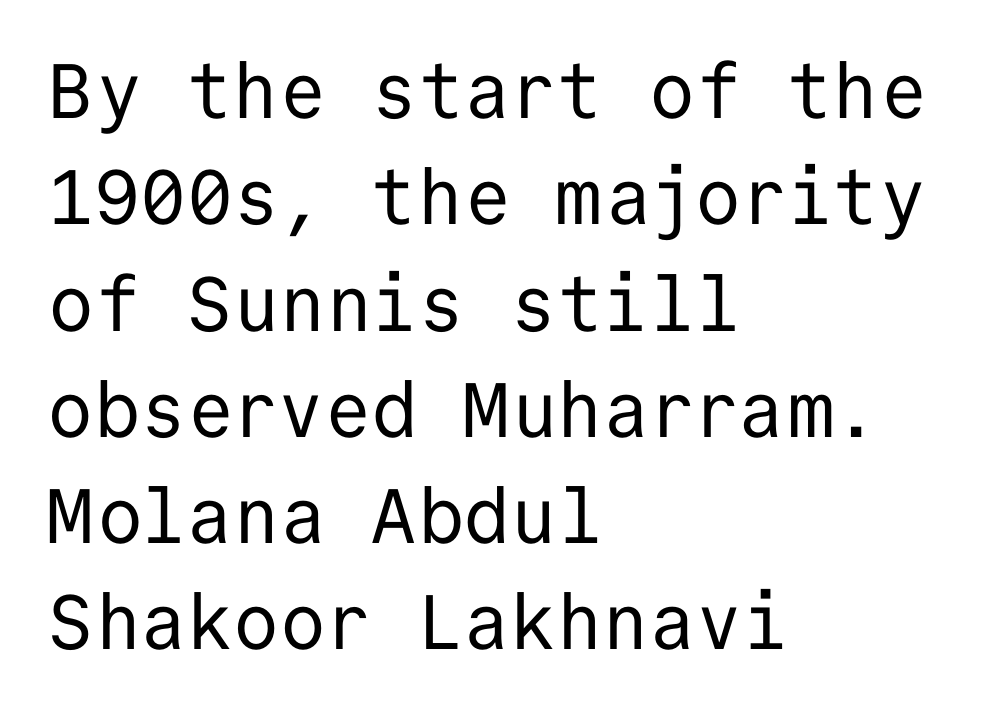
Q: Is the text bold? A: No.
Q: Is the text italic (slanted)? A: No, it is upright.
Q: Is the typeface a serif or a sans-serif typeface? A: Sans-serif.
Q: Is the text underlined? A: No.
Q: How is the paragraph aligned? A: Left-aligned.
Q: Is the spacing between letters normal or unusually wide? A: Normal.
Q: Is the spacing between lines tight, normal or loose? A: Normal.
Q: Width (condensed, normal, or wide)? A: Normal.
Q: Stroke contrast? A: Low.
Q: x-height? A: Medium.
Q: Monospaced? A: Yes.
